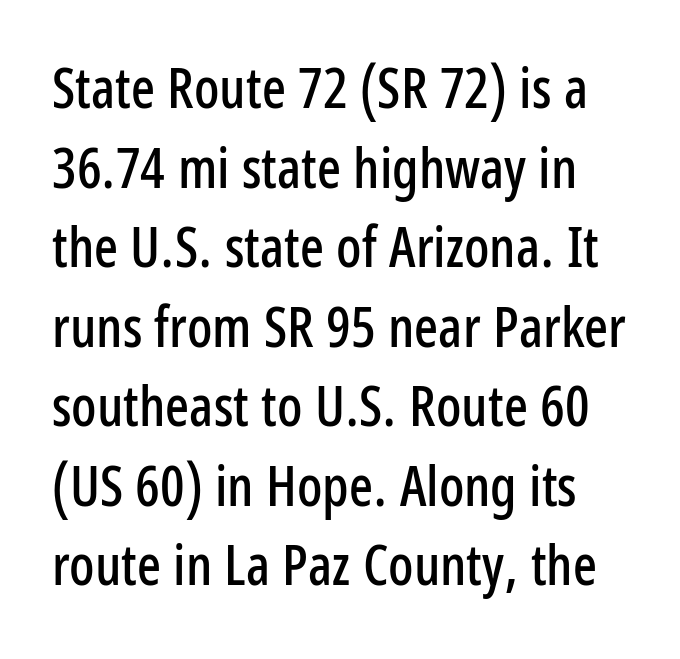
Q: Is the text italic (slanted)? A: No, it is upright.
Q: Is the typeface a serif or a sans-serif typeface? A: Sans-serif.
Q: Is the text underlined? A: No.
Q: Is the spacing between letters normal or unusually wide? A: Normal.
Q: Is the spacing between lines tight, normal or loose? A: Normal.
Q: Width (condensed, normal, or wide)? A: Condensed.
Q: Stroke contrast? A: Low.
Q: x-height? A: Medium.
Q: Monospaced? A: No.
